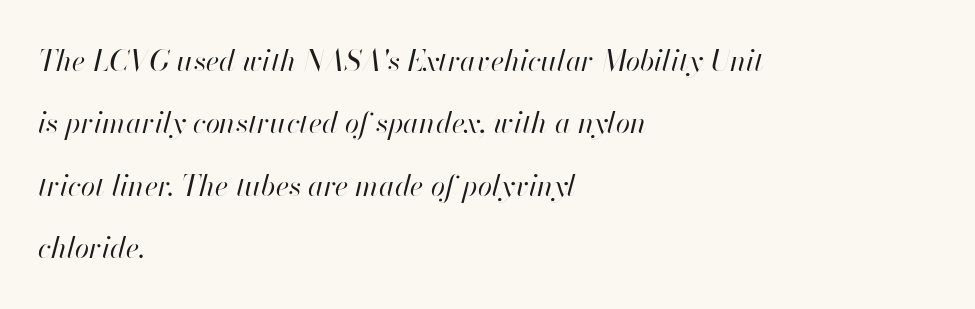
Letter spacing: default. The rendering uses a large line-height, opening up the rows. The passage shown is typed in a proportional face where columns would drift. This is oblique type, the kind used for emphasis or titles. No word sits above an underline.
